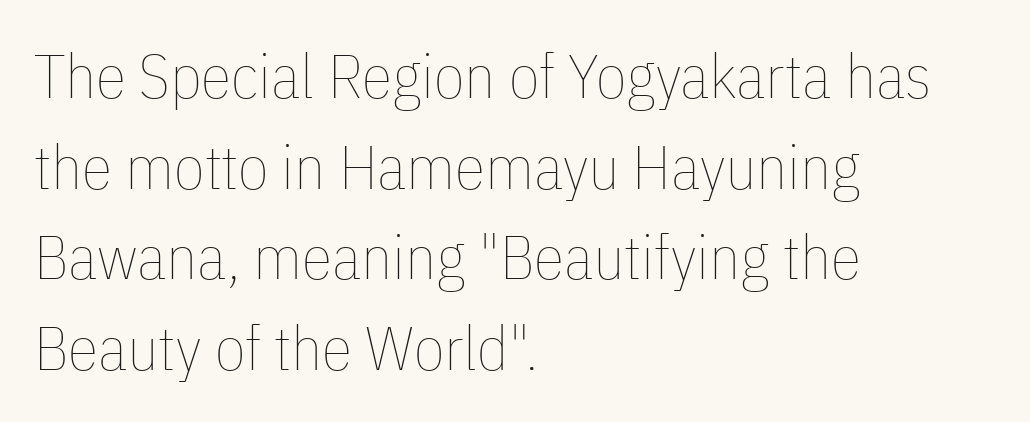
Q: Is the text bold? A: No.
Q: Is the text italic (slanted)? A: No, it is upright.
Q: Is the text underlined? A: No.
Q: How is the paragraph aligned? A: Left-aligned.
Q: Is the spacing between letters normal or unusually wide? A: Normal.
Q: Is the spacing between lines tight, normal or loose? A: Normal.
Q: Width (condensed, normal, or wide)? A: Condensed.
Q: Stroke contrast? A: Low.
Q: x-height? A: Medium.
Q: Monospaced? A: No.
